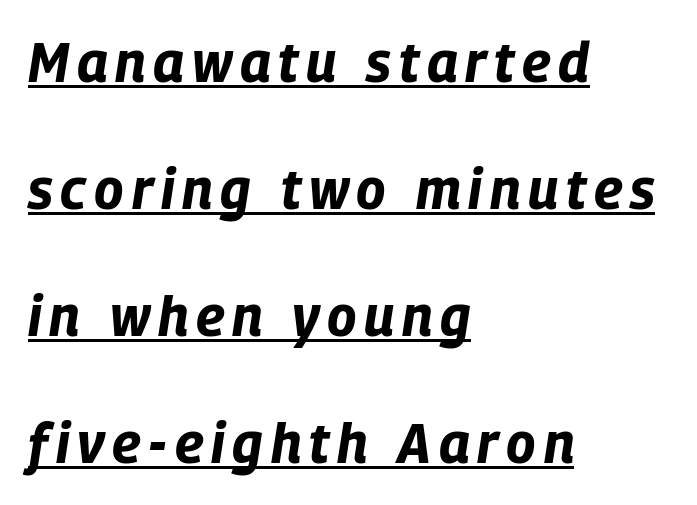
Decoration check: the copy is underlined. This sample has the flowing, uneven cadence of proportional lettering. Each line starts at the same left margin while the right side varies. The rendering applies a slant to the glyphs. Summary of vertical rhythm: relaxed, with wide interline spacing. Strong, thick strokes mark this as bold type.
